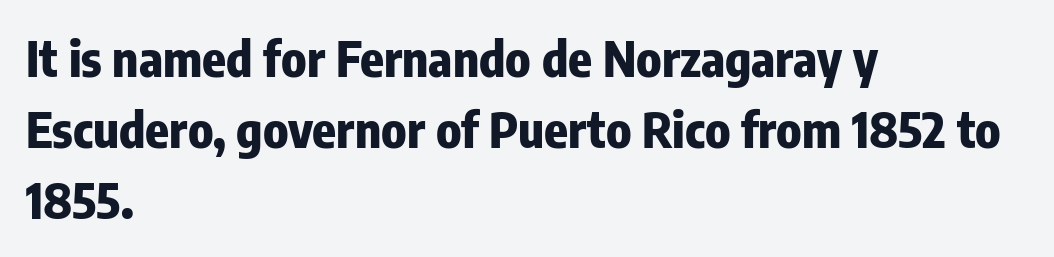
{"serif": "no", "italic": "no", "bold": "yes", "weight": "heavy", "width": "condensed", "stroke_contrast": "low", "x_height": "medium", "monospaced": "no", "underline": "no", "align": "left", "line_spacing": "normal", "line_spacing_ratio": 1.45, "letter_spacing": "normal", "letter_spacing_em": 0.0, "glyph_px": 49}
